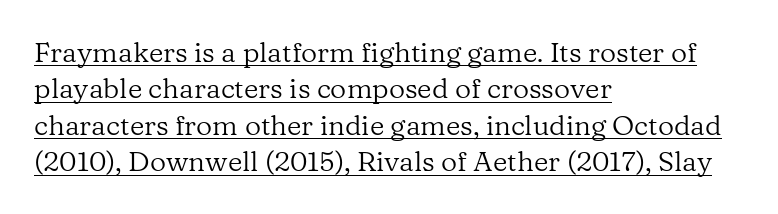
{"serif": "yes", "italic": "no", "bold": "no", "weight": "regular", "width": "normal", "stroke_contrast": "low", "x_height": "medium", "monospaced": "no", "underline": "yes", "align": "left", "line_spacing": "normal", "line_spacing_ratio": 1.3, "letter_spacing": "normal", "letter_spacing_em": 0.0, "glyph_px": 28}
